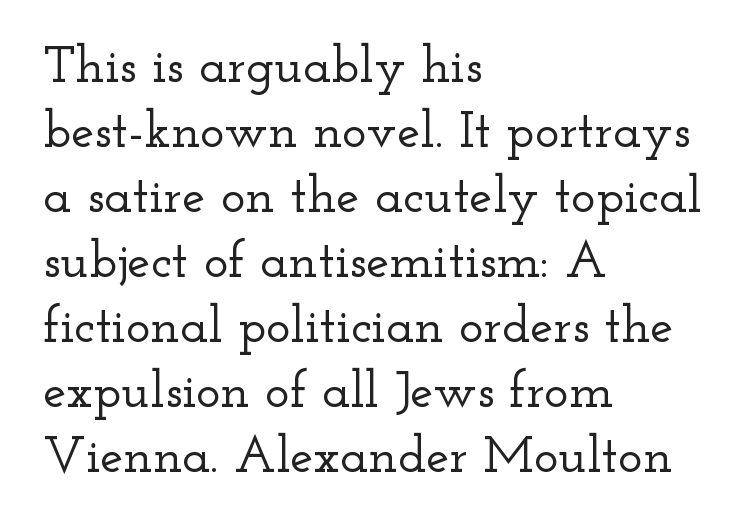
Q: Is the text italic (slanted)? A: No, it is upright.
Q: Is the typeface a serif or a sans-serif typeface? A: Serif.
Q: Is the text underlined? A: No.
Q: How is the paragraph aligned? A: Left-aligned.
Q: Is the spacing between letters normal or unusually wide? A: Normal.
Q: Is the spacing between lines tight, normal or loose? A: Normal.
Q: Width (condensed, normal, or wide)? A: Wide.
Q: Stroke contrast? A: Low.
Q: x-height? A: Small.
Q: Monospaced? A: No.
